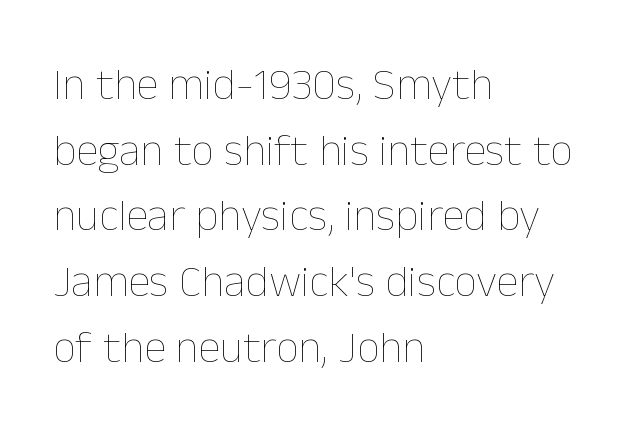
Q: Is the text bold? A: No.
Q: Is the text italic (slanted)? A: No, it is upright.
Q: Is the text underlined? A: No.
Q: How is the paragraph aligned? A: Left-aligned.
Q: Is the spacing between letters normal or unusually wide? A: Normal.
Q: Is the spacing between lines tight, normal or loose? A: Normal.
Q: Width (condensed, normal, or wide)? A: Normal.
Q: Stroke contrast? A: Low.
Q: x-height? A: Medium.
Q: Monospaced? A: No.
